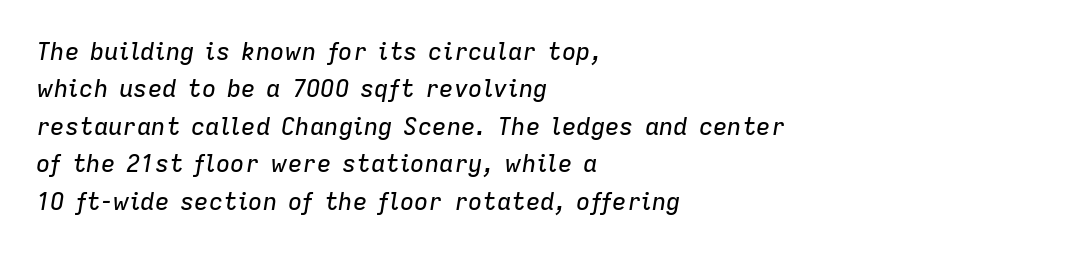
{"italic": "yes", "lean": "right", "slant_degrees": 9, "underline": "no", "align": "left", "line_spacing": "normal", "line_spacing_ratio": 1.56, "letter_spacing": "normal", "letter_spacing_em": 0.0, "glyph_px": 24}
